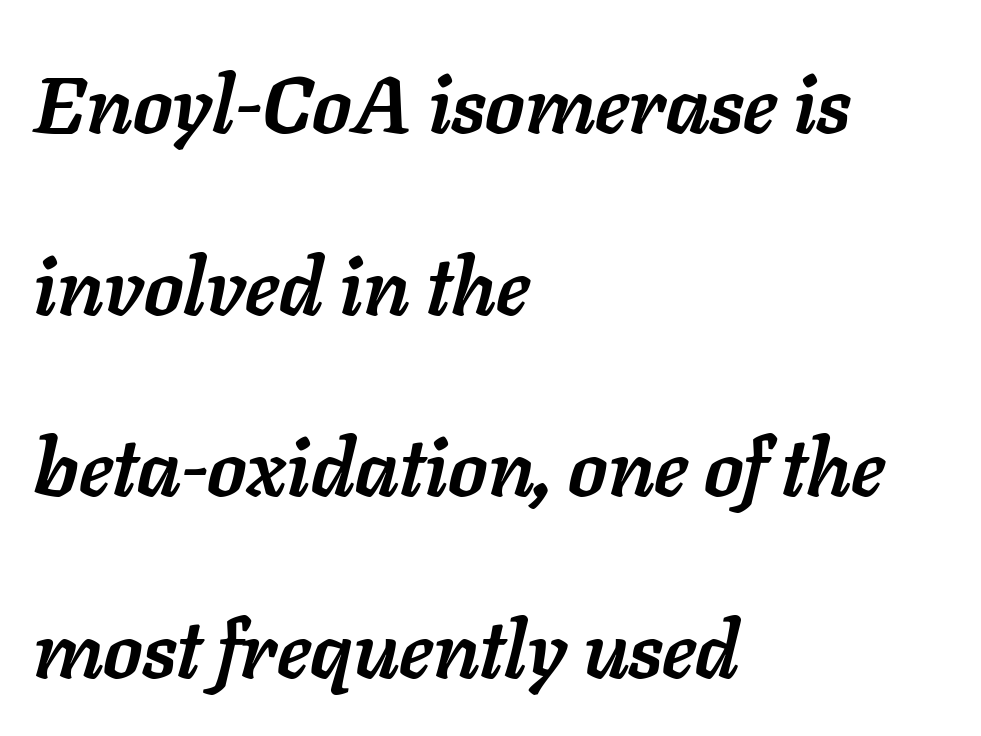
{"italic": "yes", "lean": "right", "slant_degrees": 11, "bold": "yes", "weight": "semibold", "width": "normal", "stroke_contrast": "low", "x_height": "medium", "monospaced": "no", "underline": "no", "align": "left", "line_spacing": "loose", "line_spacing_ratio": 2.27, "letter_spacing": "normal", "letter_spacing_em": 0.0, "glyph_px": 80}
